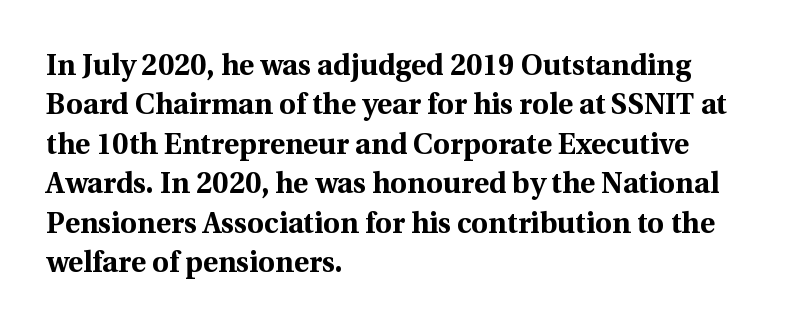
Q: Is the text bold? A: Yes.
Q: Is the text italic (slanted)? A: No, it is upright.
Q: Is the typeface a serif or a sans-serif typeface? A: Serif.
Q: Is the text underlined? A: No.
Q: How is the paragraph aligned? A: Left-aligned.
Q: Is the spacing between letters normal or unusually wide? A: Normal.
Q: Is the spacing between lines tight, normal or loose? A: Normal.
Q: Width (condensed, normal, or wide)? A: Normal.
Q: x-height? A: Medium.
Q: Monospaced? A: No.
